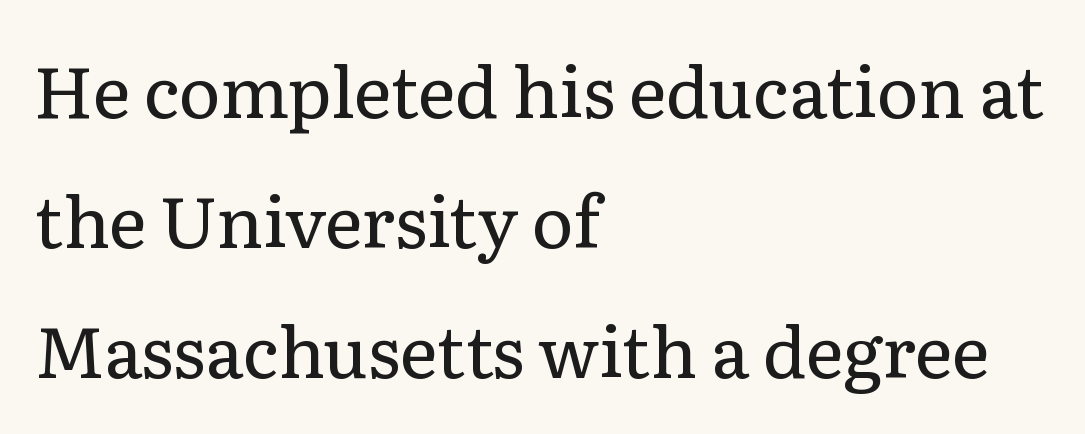
Stroke mass is kept to a normal reading level or below. If you drew a line through each stem, it would be perfectly vertical. Spacing verdict: proportional, widths tailored to each character. Between one letter and the next there's only the usual sliver of space.
